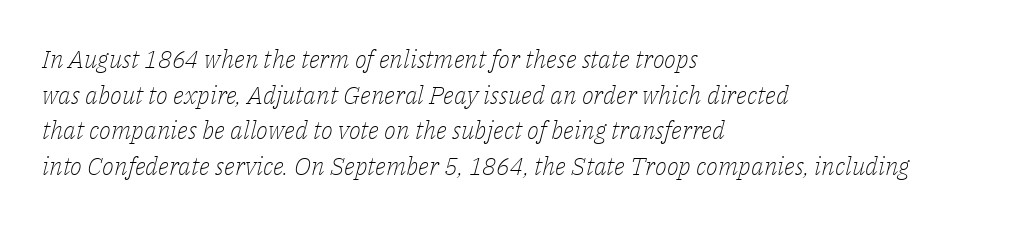
The image shows 25 px text type, italic (leaning right); set left-aligned, normal line spacing (1.43x), normal letter spacing, not underlined.
